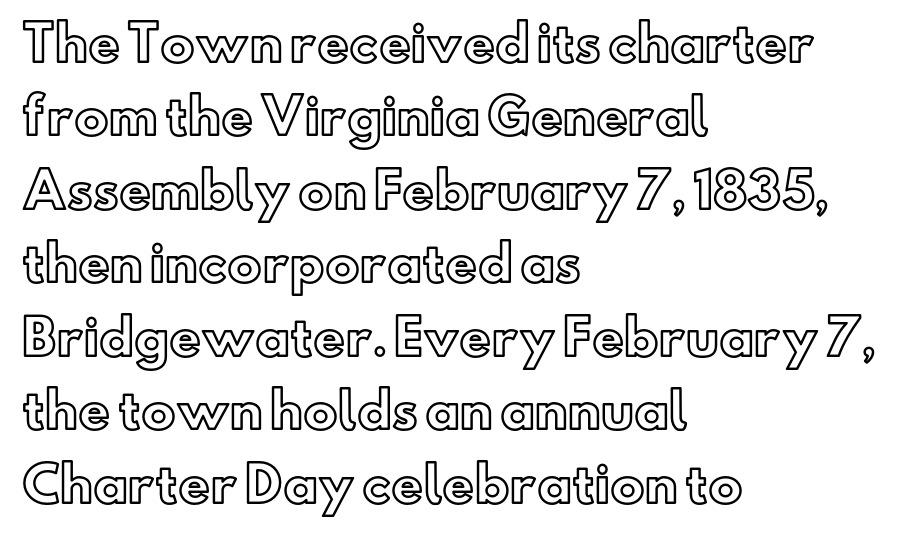
The image shows 49 px text type, upright; set left-aligned, normal line spacing (1.5x), normal letter spacing, not underlined; a small x-height.
